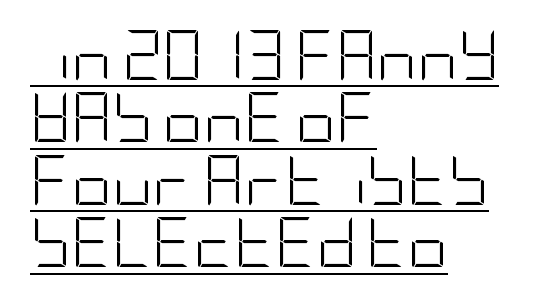
{"serif": "no", "italic": "no", "bold": "no", "weight": "light", "width": "condensed", "stroke_contrast": "low", "x_height": "large", "underline": "yes", "align": "left", "line_spacing": "normal", "line_spacing_ratio": 1.25, "letter_spacing": "normal", "letter_spacing_em": 0.0, "glyph_px": 50}
